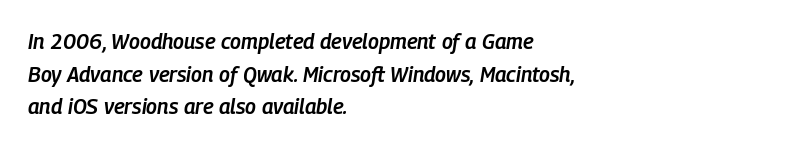
The image shows 21 px text type, italic (leaning right); set left-aligned, normal line spacing (1.55x), normal letter spacing, not underlined.
